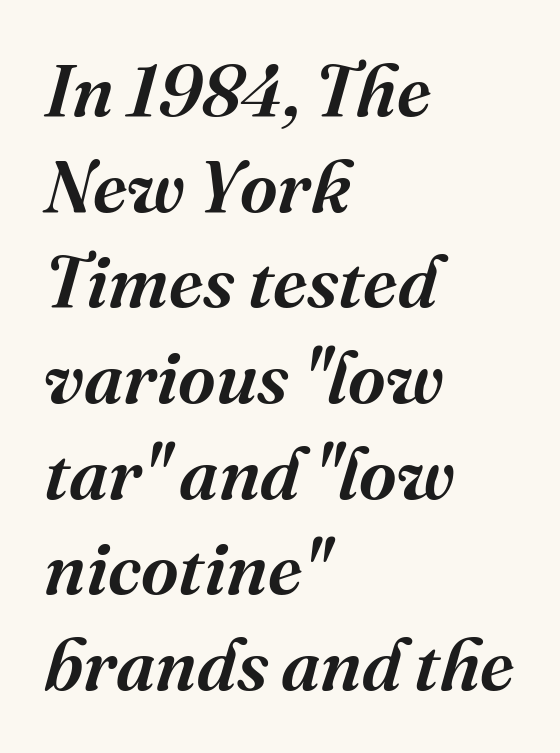
Q: Is the text bold? A: Semi-bold.
Q: Is the text italic (slanted)? A: Yes, it leans right by about 16 degrees.
Q: Is the typeface a serif or a sans-serif typeface? A: Serif.
Q: Is the text underlined? A: No.
Q: How is the paragraph aligned? A: Left-aligned.
Q: Is the spacing between letters normal or unusually wide? A: Normal.
Q: Is the spacing between lines tight, normal or loose? A: Normal.
Q: Width (condensed, normal, or wide)? A: Normal.
Q: Stroke contrast? A: Medium.
Q: x-height? A: Medium.
Q: Monospaced? A: No.
